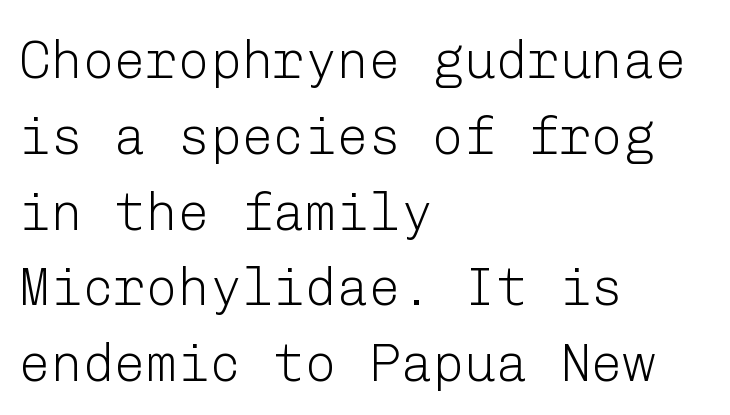
The image shows 53 px light sans-serif type, upright; set left-aligned, normal line spacing (1.43x), normal letter spacing, not underlined; low stroke contrast and a medium x-height.
